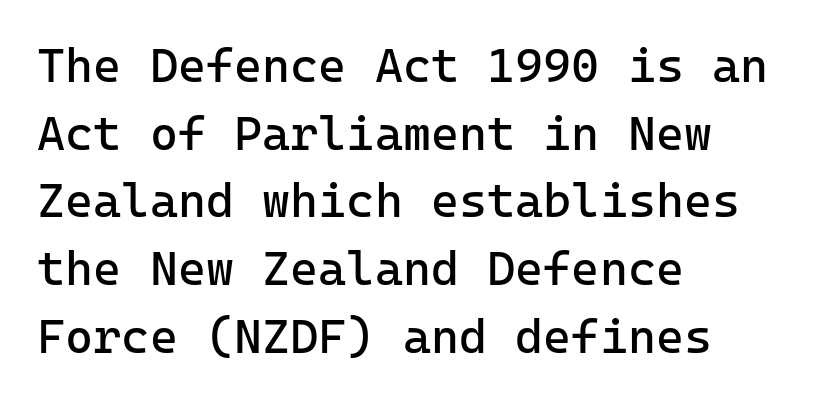
The image shows 48 px regular-weight sans-serif type, upright; set left-aligned, normal line spacing (1.41x), normal letter spacing, not underlined; low stroke contrast and a medium x-height.
